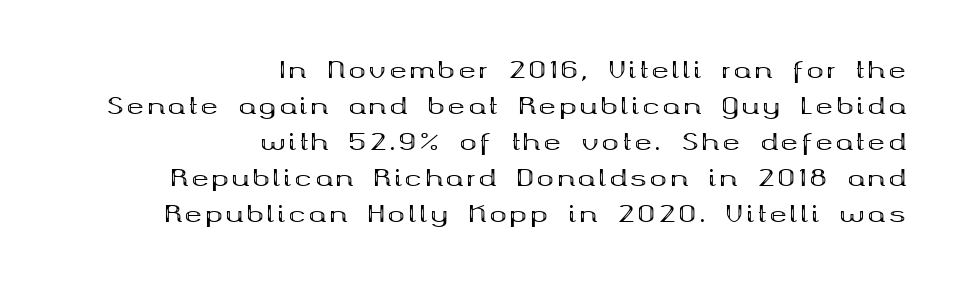
{"italic": "no", "bold": "yes", "underline": "no", "align": "right", "line_spacing": "normal", "line_spacing_ratio": 1.57, "glyph_px": 23}
